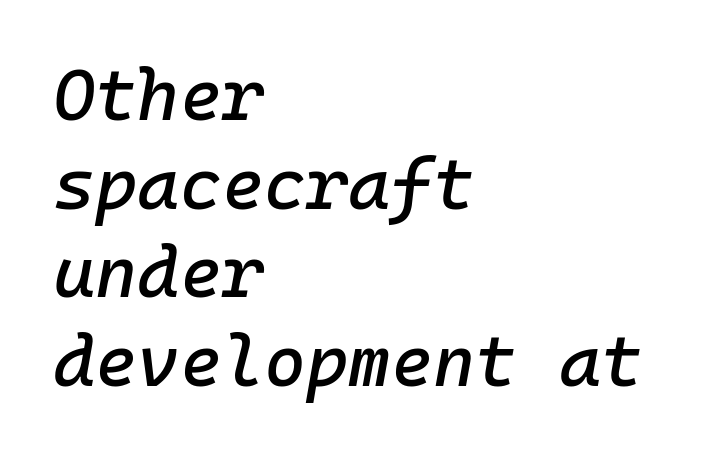
The image shows 72 px text type, italic (leaning right), monospaced; set left-aligned, line spacing 1.23x, normal letter spacing, not underlined; low stroke contrast and a medium x-height.
